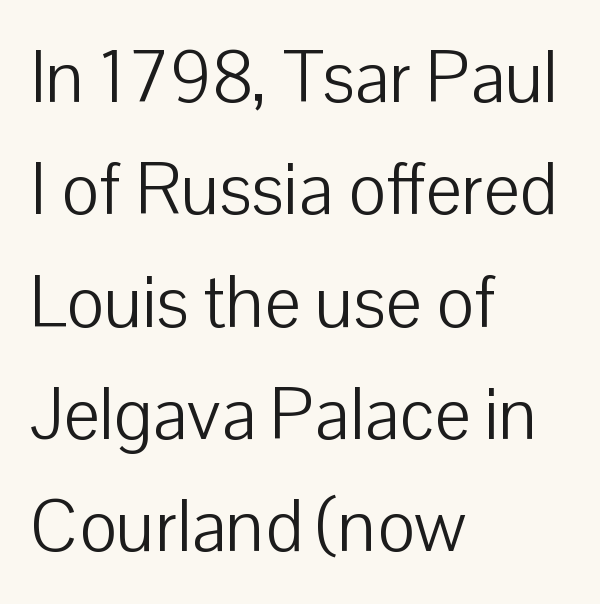
{"serif": "no", "italic": "no", "bold": "no", "weight": "light", "width": "normal", "stroke_contrast": "low", "x_height": "medium", "monospaced": "no", "underline": "no", "align": "left", "line_spacing": "normal", "line_spacing_ratio": 1.56, "letter_spacing": "normal", "letter_spacing_em": 0.0, "glyph_px": 72}
